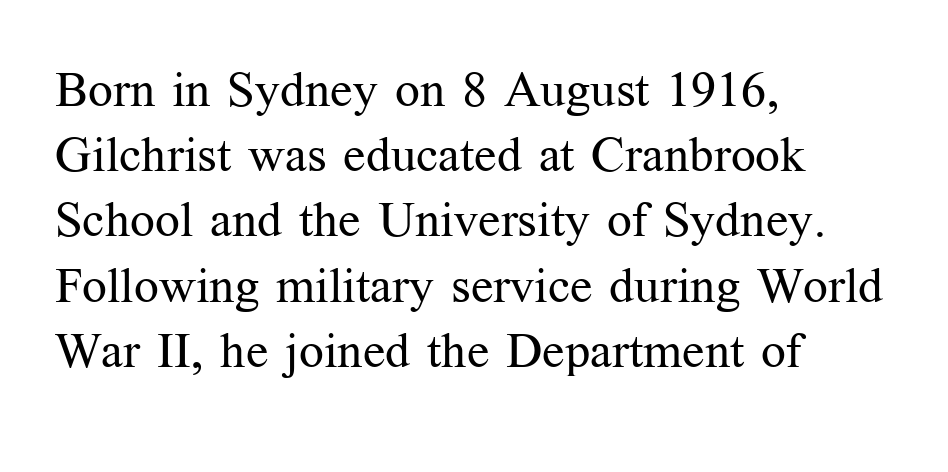
Q: Is the text bold? A: No.
Q: Is the text italic (slanted)? A: No, it is upright.
Q: Is the typeface a serif or a sans-serif typeface? A: Serif.
Q: Is the text underlined? A: No.
Q: How is the paragraph aligned? A: Left-aligned.
Q: Is the spacing between letters normal or unusually wide? A: Normal.
Q: Is the spacing between lines tight, normal or loose? A: Normal.
Q: Width (condensed, normal, or wide)? A: Normal.
Q: Stroke contrast? A: Medium.
Q: x-height? A: Medium.
Q: Monospaced? A: No.
